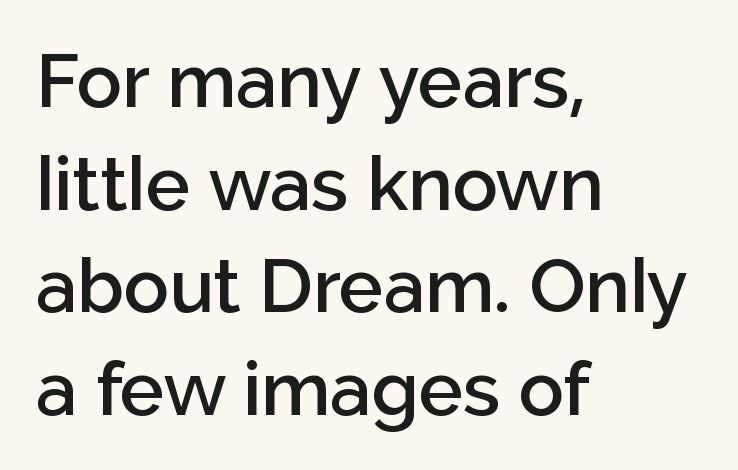
Q: Is the text bold? A: Semi-bold.
Q: Is the text italic (slanted)? A: No, it is upright.
Q: Is the typeface a serif or a sans-serif typeface? A: Sans-serif.
Q: Is the text underlined? A: No.
Q: How is the paragraph aligned? A: Left-aligned.
Q: Is the spacing between letters normal or unusually wide? A: Normal.
Q: Is the spacing between lines tight, normal or loose? A: Normal.
Q: Width (condensed, normal, or wide)? A: Normal.
Q: Stroke contrast? A: Low.
Q: x-height? A: Medium.
Q: Monospaced? A: No.
